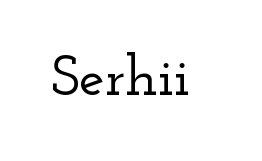
{"serif": "yes", "italic": "no", "width": "wide", "stroke_contrast": "low", "x_height": "small", "monospaced": "no", "underline": "no", "letter_spacing": "normal", "letter_spacing_em": 0.0, "glyph_px": 58}
